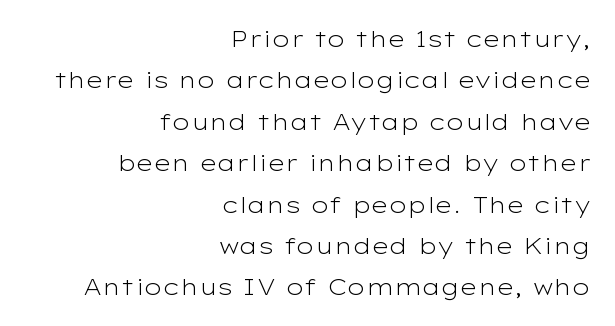
{"italic": "no", "bold": "no", "underline": "no", "align": "right", "line_spacing_ratio": 1.8, "letter_spacing": "normal", "letter_spacing_em": 0.0, "glyph_px": 23}
